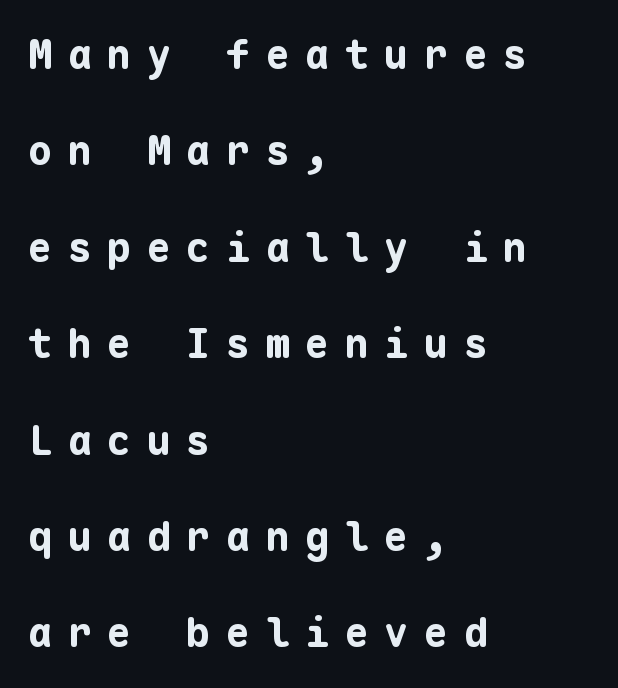
{"serif": "no", "italic": "no", "bold": "yes", "weight": "bold", "width": "normal", "stroke_contrast": "low", "x_height": "medium", "monospaced": "yes", "underline": "no", "align": "left", "line_spacing": "loose", "line_spacing_ratio": 2.41, "letter_spacing": "wide", "letter_spacing_em": 0.39, "glyph_px": 40}
